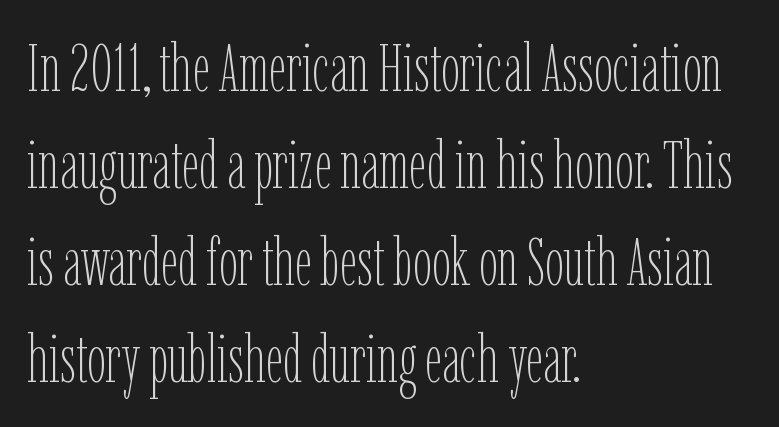
Q: Is the text bold? A: No.
Q: Is the text italic (slanted)? A: No, it is upright.
Q: Is the text underlined? A: No.
Q: How is the paragraph aligned? A: Left-aligned.
Q: Is the spacing between letters normal or unusually wide? A: Normal.
Q: Is the spacing between lines tight, normal or loose? A: Normal.
Q: Width (condensed, normal, or wide)? A: Condensed.
Q: Stroke contrast? A: Low.
Q: x-height? A: Medium.
Q: Monospaced? A: No.
